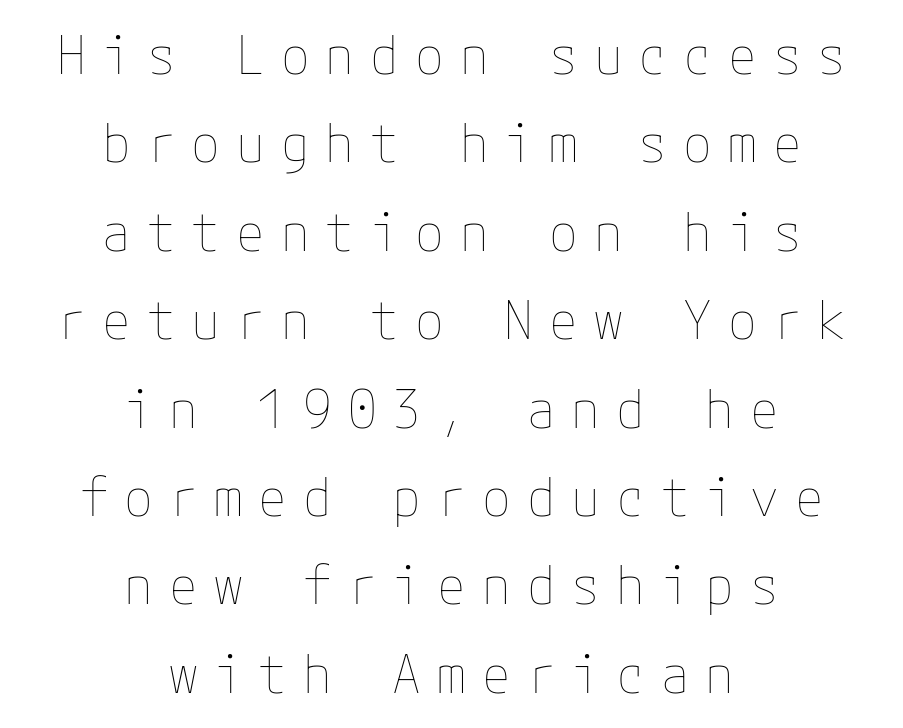
The image shows 52 px thin type, upright; set centered, normal line spacing (1.7x), unusually wide letter spacing (+0.31 em), not underlined; low stroke contrast and a medium x-height.
